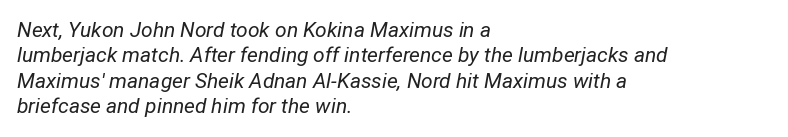
{"italic": "yes", "lean": "right", "slant_degrees": 12, "bold": "no", "underline": "no", "align": "left", "line_spacing_ratio": 1.21, "letter_spacing": "normal", "letter_spacing_em": 0.0, "glyph_px": 21}
